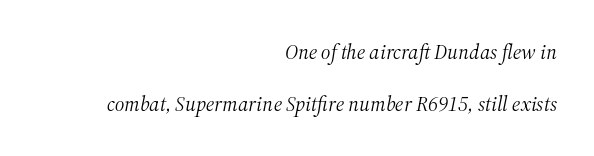
{"italic": "yes", "lean": "right", "slant_degrees": 12, "bold": "no", "underline": "no", "align": "right", "line_spacing": "loose", "line_spacing_ratio": 2.47, "letter_spacing": "normal", "letter_spacing_em": 0.0, "glyph_px": 21}
